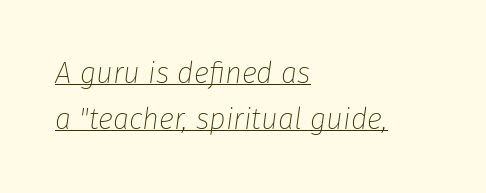
{"italic": "yes", "lean": "right", "slant_degrees": 8, "bold": "no", "weight": "thin", "width": "normal", "stroke_contrast": "low", "x_height": "medium", "monospaced": "no", "underline": "yes", "align": "left", "line_spacing": "normal", "line_spacing_ratio": 1.59, "letter_spacing": "normal", "letter_spacing_em": 0.0, "glyph_px": 29}
